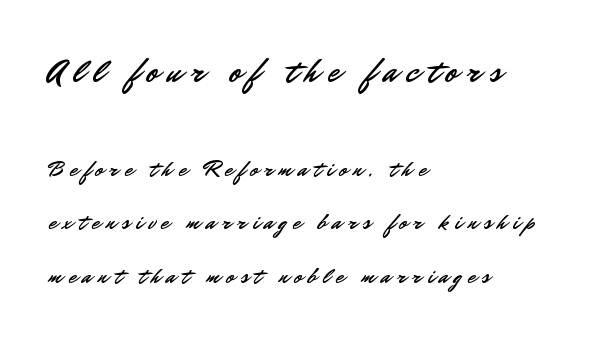
{"serif": "no", "width": "normal", "stroke_contrast": "low", "x_height": "small", "monospaced": "no", "underline": "no", "align": "left", "line_spacing": "loose", "line_spacing_ratio": 2.42, "letter_spacing": "wide", "letter_spacing_em": 0.28, "larger_block": "first", "size_ratio": 1.5, "glyph_px": 33}
